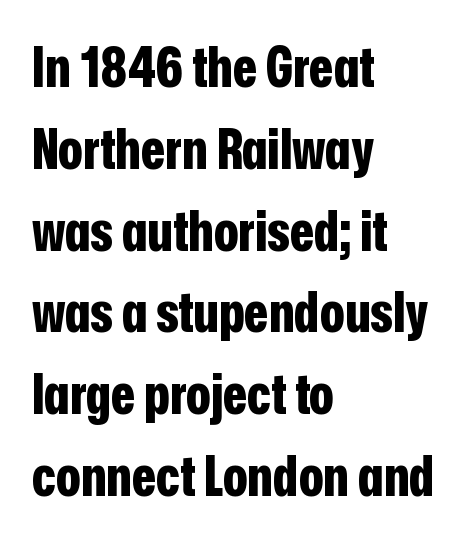
Q: Is the text bold? A: Yes.
Q: Is the text italic (slanted)? A: No, it is upright.
Q: Is the typeface a serif or a sans-serif typeface? A: Sans-serif.
Q: Is the text underlined? A: No.
Q: How is the paragraph aligned? A: Left-aligned.
Q: Is the spacing between letters normal or unusually wide? A: Normal.
Q: Is the spacing between lines tight, normal or loose? A: Normal.
Q: Width (condensed, normal, or wide)? A: Condensed.
Q: Stroke contrast? A: Low.
Q: x-height? A: Medium.
Q: Monospaced? A: No.
